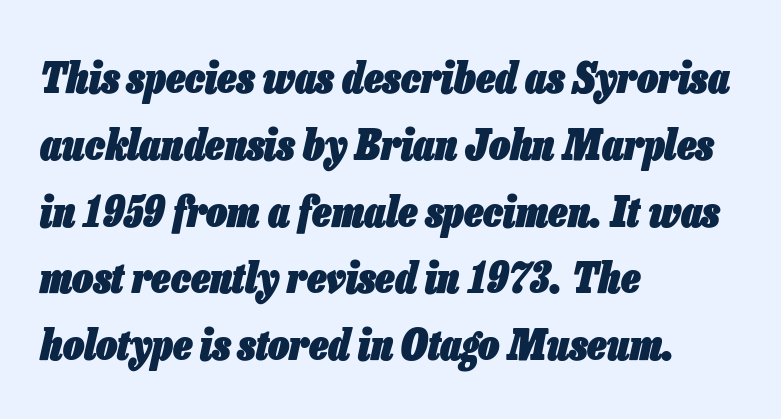
{"italic": "yes", "lean": "right", "slant_degrees": 13, "bold": "yes", "weight": "heavy", "width": "condensed", "stroke_contrast": "low", "x_height": "medium", "monospaced": "no", "underline": "no", "align": "left", "line_spacing": "normal", "line_spacing_ratio": 1.59, "letter_spacing": "normal", "letter_spacing_em": 0.0, "glyph_px": 42}
